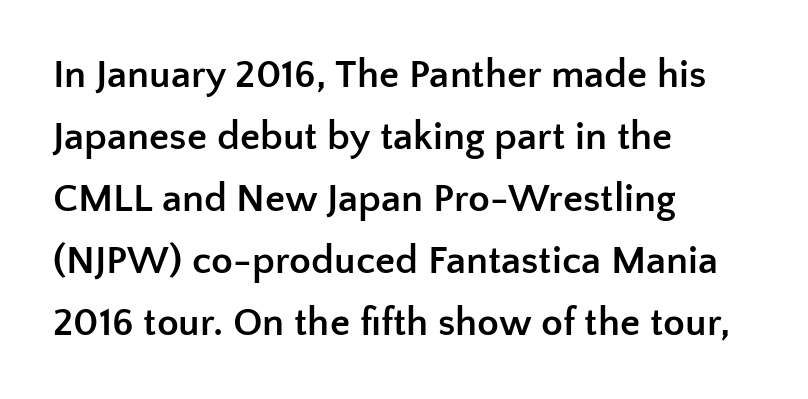
{"serif": "no", "italic": "no", "bold": "yes", "weight": "semibold", "width": "normal", "stroke_contrast": "low", "x_height": "medium", "monospaced": "no", "underline": "no", "align": "left", "line_spacing": "normal", "line_spacing_ratio": 1.55, "letter_spacing": "normal", "letter_spacing_em": 0.0, "glyph_px": 40}
